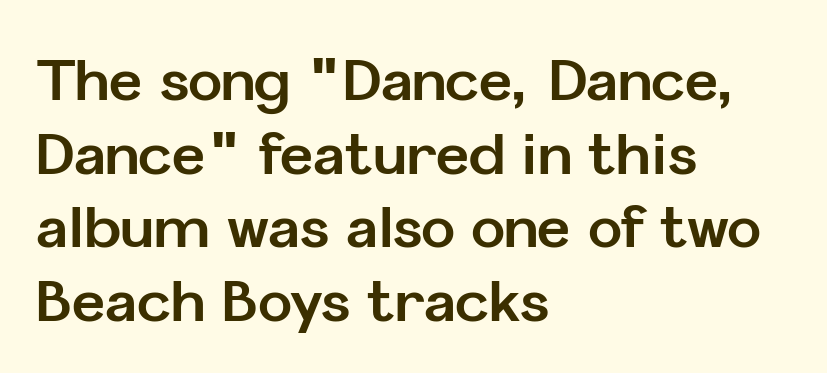
The image shows 57 px bold sans-serif type, upright; set left-aligned, normal line spacing (1.29x), normal letter spacing, not underlined; low stroke contrast and a medium x-height.
